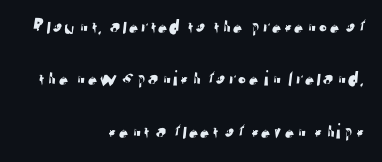
The image shows 22 px text type; set right-aligned, loose line spacing (2.38x), normal letter spacing, not underlined.
